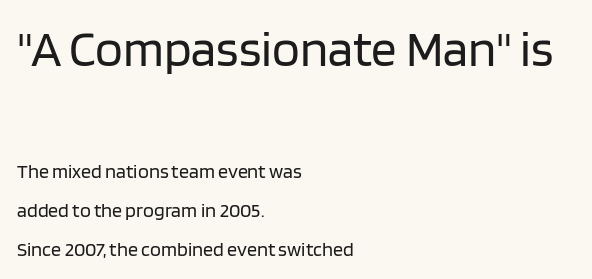
The image shows 51 px regular-weight sans-serif type, upright; set left-aligned, loose line spacing (1.96x), normal letter spacing, not underlined; the first (top) block is 2.55x larger; low stroke contrast and a large x-height.
